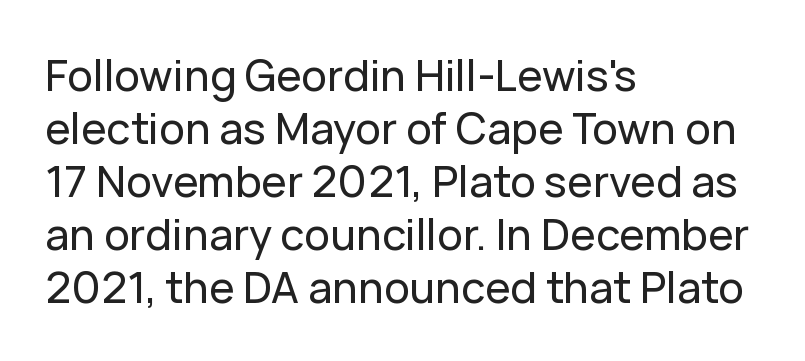
The image shows 43 px sans-serif type, upright; set left-aligned, line spacing 1.23x, normal letter spacing, not underlined; low stroke contrast and a medium x-height.
